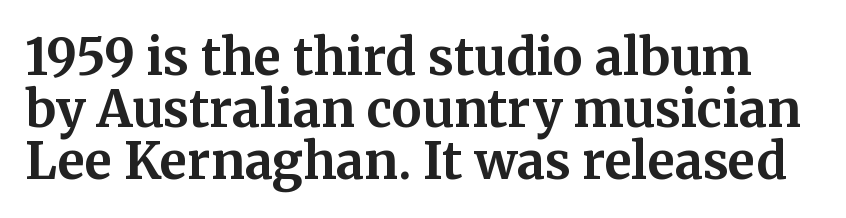
Spacing verdict: proportional, widths tailored to each character. The specimen omits any rule beneath the text block's lines. The letterforms sit shoulder to shoulder at normal distance. Typesetter's note: full bold, strokes at maximum text heaviness.
